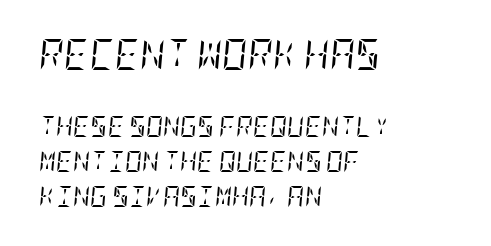
The image shows 31 px regular-weight, condensed serif type, italic (leaning right); set left-aligned, normal line spacing (1.67x), normal letter spacing, not underlined; the first (top) block is 1.48x larger; low stroke contrast and a large x-height.
